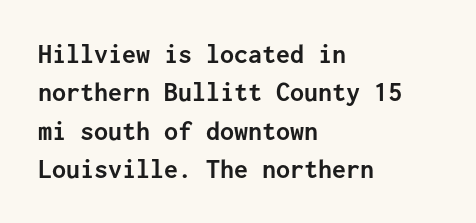
Is there any slant? The stems are plumb. The passage shown is typed in a monospace face where columns stay perfectly aligned. Each line starts at the same left margin while the right side varies. The specimen omits any rule beneath the text block's lines.
